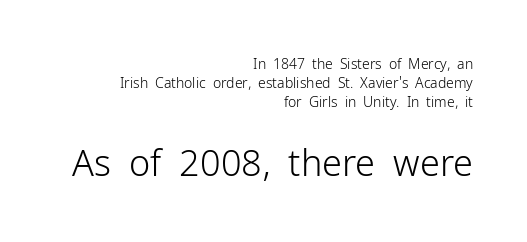
Top chunk: small. Bottom chunk: large. Do the characters align in a grid? No, the font is proportional. Alignment: flush right. Does the type have serifs? No, each stem ends abruptly. The strokes are not fattened; the text isn't bold.
